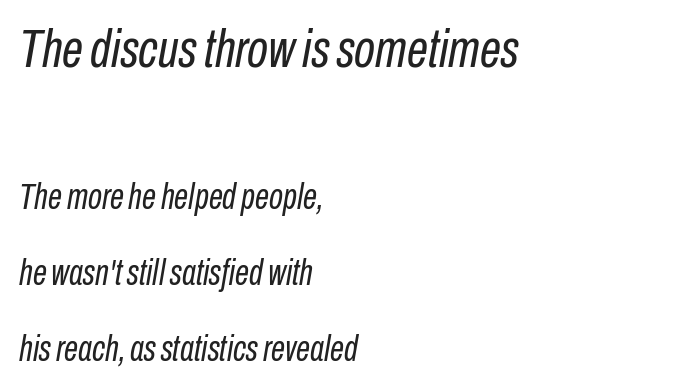
The image shows 54 px regular-weight, condensed type, italic (leaning right); set left-aligned, loose line spacing (2.12x), normal letter spacing, not underlined; the first (top) block is 1.5x larger; low stroke contrast and a medium x-height.
